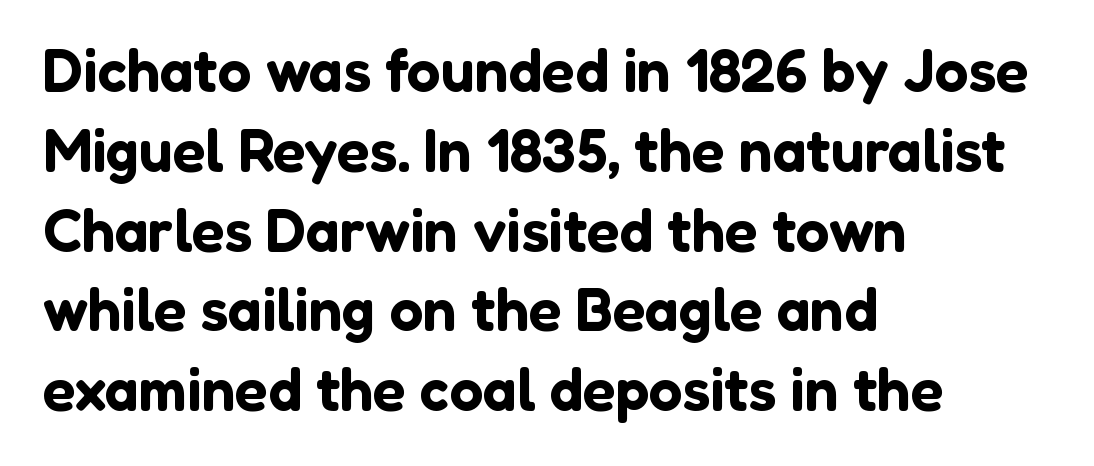
{"serif": "no", "italic": "no", "width": "normal", "stroke_contrast": "low", "x_height": "medium", "monospaced": "no", "underline": "no", "align": "left", "line_spacing": "normal", "line_spacing_ratio": 1.33, "letter_spacing": "normal", "letter_spacing_em": 0.0, "glyph_px": 60}
